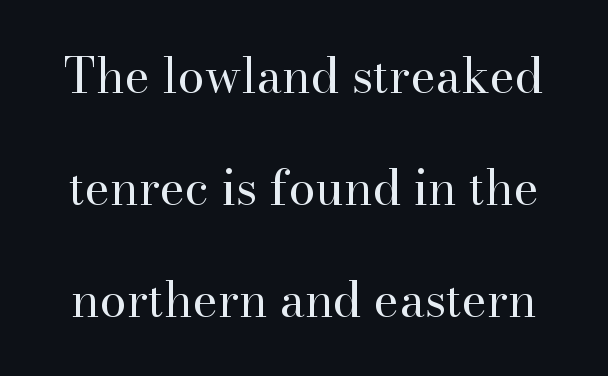
The words here are not underlined. Default kerning and tracking; the words read as compact shapes. The typography opts for an upright posture over an oblique one. Serif or sans? Serif — the stroke terminals have little feet. The face looks like a standard text weight, possibly lighter. These lines stand farther apart than default settings would place them.
